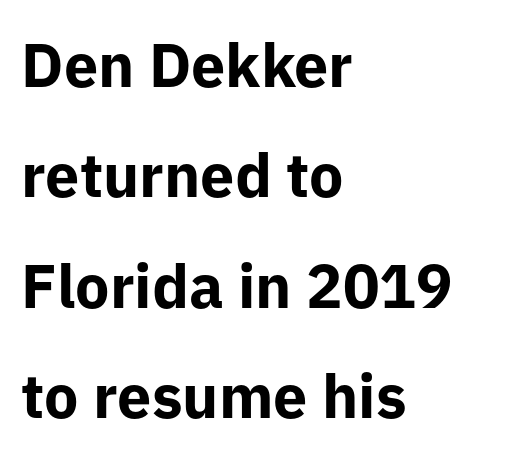
{"serif": "no", "italic": "no", "bold": "yes", "weight": "bold", "width": "normal", "stroke_contrast": "low", "x_height": "medium", "monospaced": "no", "underline": "no", "align": "left", "line_spacing_ratio": 1.81, "letter_spacing": "normal", "letter_spacing_em": 0.0, "glyph_px": 61}
